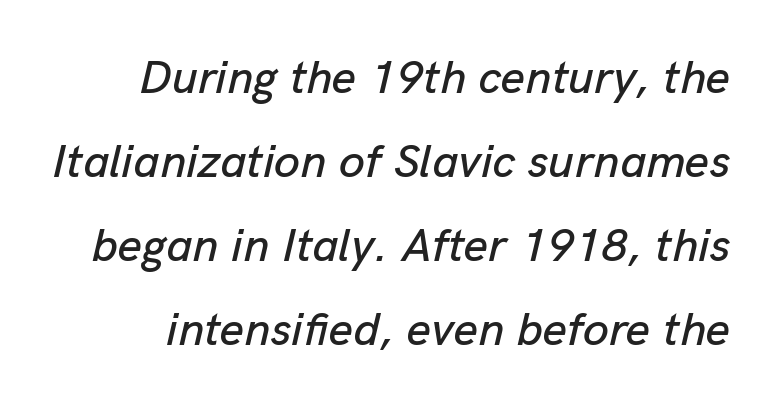
{"italic": "yes", "lean": "right", "slant_degrees": 13, "width": "normal", "stroke_contrast": "low", "x_height": "medium", "monospaced": "no", "underline": "no", "line_spacing_ratio": 1.79, "letter_spacing": "normal", "letter_spacing_em": 0.0, "glyph_px": 47}
